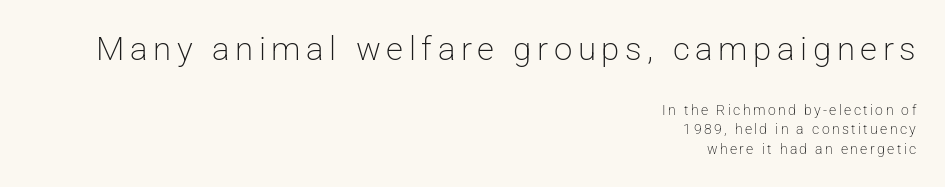
Looks like regular typesetting: each glyph gets only the width it needs. In terms of posture, this sample is upright. Summary of vertical rhythm: regular, with standard interline spacing. The lines in this sample share a right terminus and differ only in where they begin. The block sitting higher on the canvas is the one with enlarged characters. A bare baseline throughout the passage.
